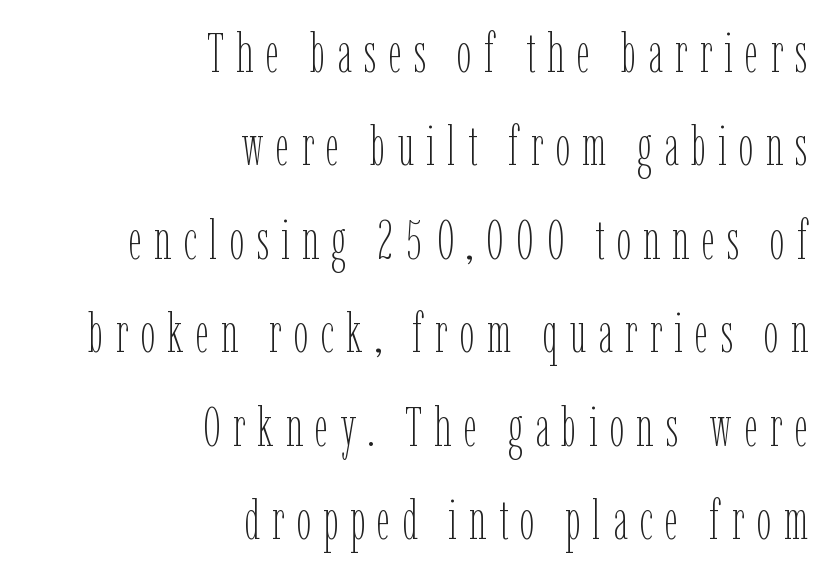
The image shows 54 px thin, condensed type, upright; set right-aligned, line spacing 1.73x, unusually wide letter spacing (+0.22 em), not underlined; low stroke contrast and a medium x-height.
